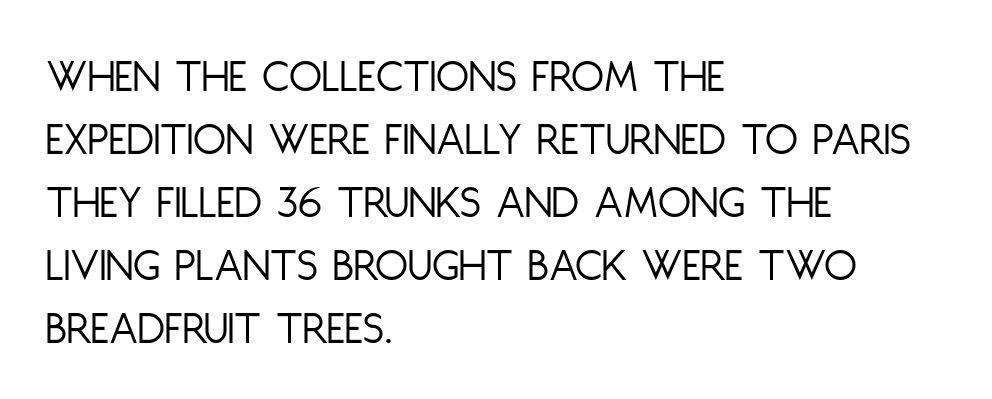
Q: Is the text bold? A: No.
Q: Is the text italic (slanted)? A: No, it is upright.
Q: Is the typeface a serif or a sans-serif typeface? A: Sans-serif.
Q: Is the text underlined? A: No.
Q: How is the paragraph aligned? A: Left-aligned.
Q: Is the spacing between letters normal or unusually wide? A: Normal.
Q: Is the spacing between lines tight, normal or loose? A: Normal.
Q: Width (condensed, normal, or wide)? A: Condensed.
Q: Stroke contrast? A: Low.
Q: x-height? A: Large.
Q: Monospaced? A: No.
